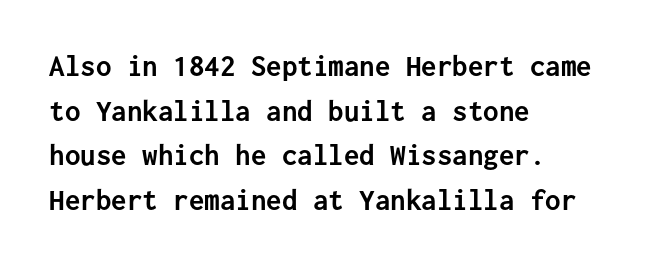
Students, this is bold: see how much ink each stroke carries. The passage is arranged the way most books set body copy — flush left. Honestly, the letter spacing is just normal — you wouldn't notice it. The gap between lines stays unmarked. It's the straight-up-and-down kind of type.
